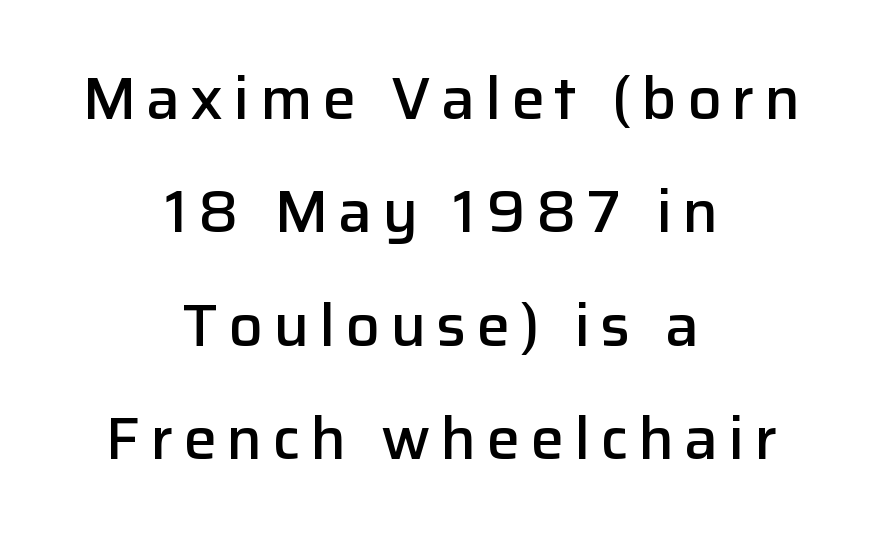
Q: Is the text bold? A: Semi-bold.
Q: Is the text italic (slanted)? A: No, it is upright.
Q: Is the typeface a serif or a sans-serif typeface? A: Sans-serif.
Q: Is the text underlined? A: No.
Q: How is the paragraph aligned? A: Centered.
Q: Width (condensed, normal, or wide)? A: Normal.
Q: Stroke contrast? A: Low.
Q: x-height? A: Medium.
Q: Monospaced? A: No.
